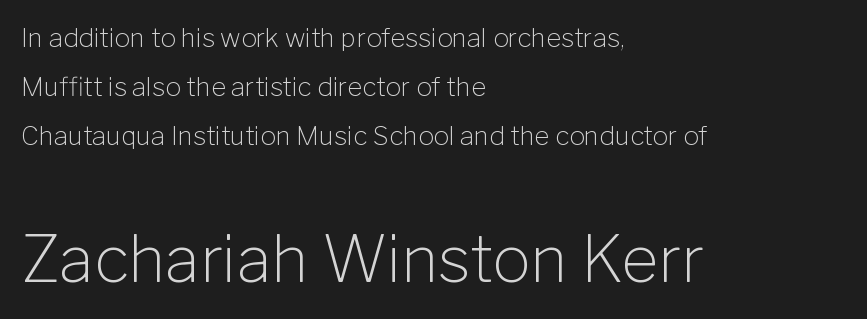
{"serif": "no", "italic": "no", "bold": "no", "weight": "light", "width": "normal", "stroke_contrast": "low", "x_height": "medium", "monospaced": "no", "underline": "no", "align": "left", "line_spacing_ratio": 1.89, "letter_spacing": "normal", "letter_spacing_em": 0.0, "larger_block": "second", "size_ratio": 2.46, "glyph_px": 64}
